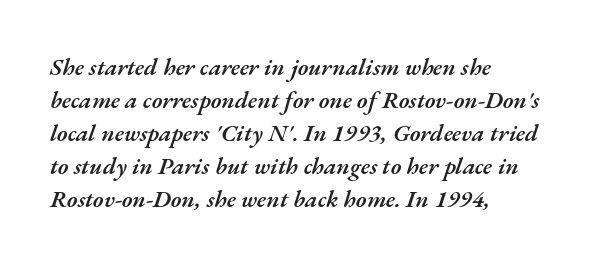
The image shows 24 px text type, italic (leaning right); set left-aligned, normal line spacing (1.38x), normal letter spacing, not underlined.
